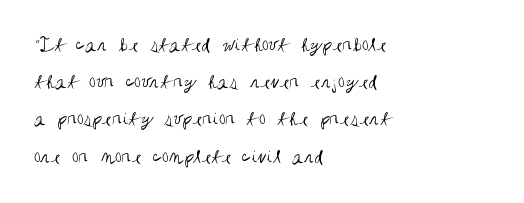
Q: Is the text bold? A: No.
Q: Is the text underlined? A: No.
Q: How is the paragraph aligned? A: Left-aligned.
Q: Is the spacing between letters normal or unusually wide? A: Normal.
Q: Is the spacing between lines tight, normal or loose? A: Normal.
